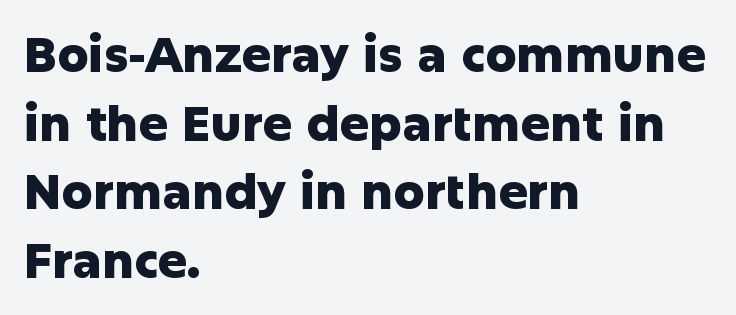
The passage shown is not underscored anywhere. These lines carry a lot of weight — the face is fully bold. Each letter's strokes conclude bluntly, with no projecting serifs. Vertical strokes here are truly vertical. Do the characters align in a grid? No, the font is proportional.
